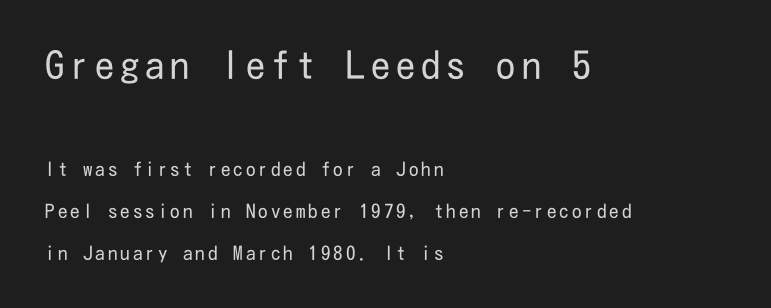
The image shows 38 px regular-weight, condensed sans-serif type, upright; set left-aligned, loose line spacing (2.2x), not underlined; the first (top) block is 2.0x larger; low stroke contrast and a medium x-height.
